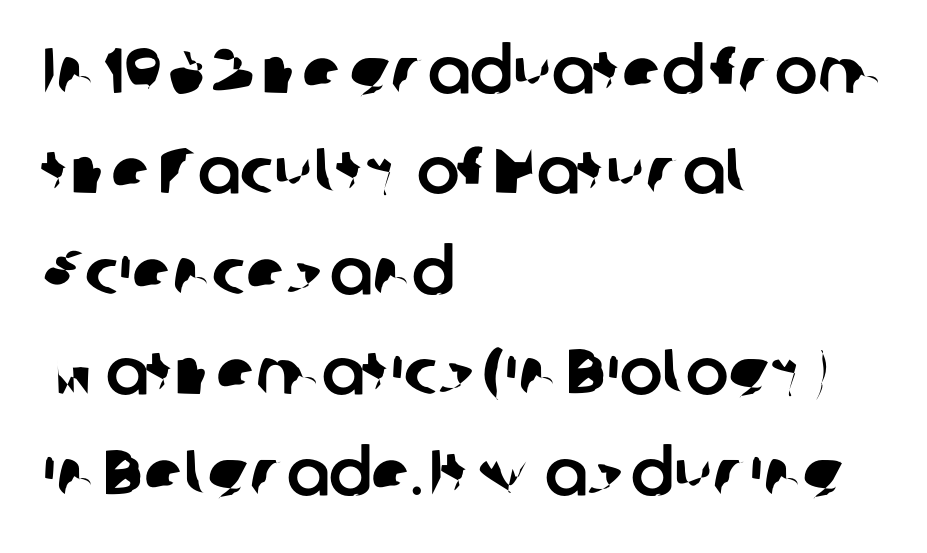
Look at the tracking — it's just the regular setting, nothing added. Bare-footed words on every line. Compared with typical paragraphs, the rows here are spaced about the same. The passage is arranged the way most books set body copy — flush left.
